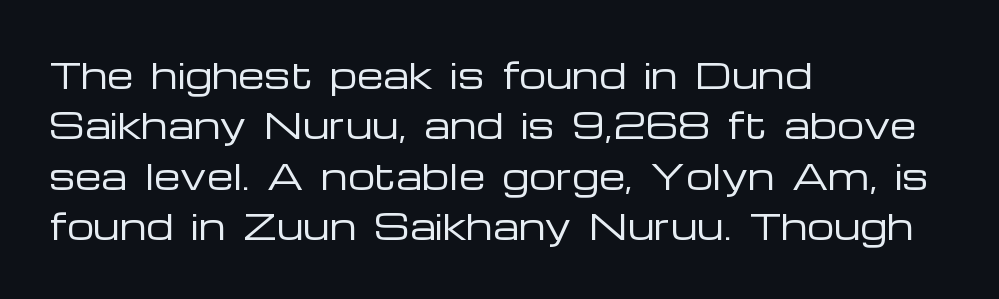
Q: Is the text bold? A: No.
Q: Is the text italic (slanted)? A: No, it is upright.
Q: Is the typeface a serif or a sans-serif typeface? A: Sans-serif.
Q: Is the text underlined? A: No.
Q: How is the paragraph aligned? A: Left-aligned.
Q: Is the spacing between letters normal or unusually wide? A: Normal.
Q: Is the spacing between lines tight, normal or loose? A: Normal.
Q: Width (condensed, normal, or wide)? A: Wide.
Q: Stroke contrast? A: Low.
Q: x-height? A: Medium.
Q: Monospaced? A: No.
